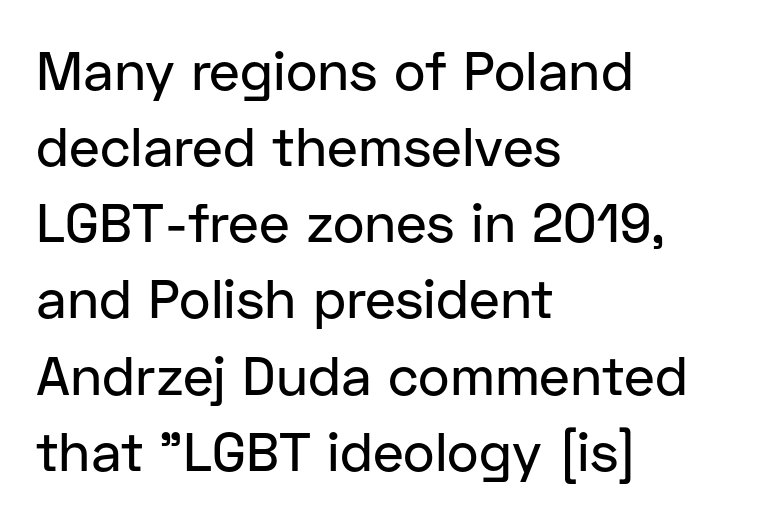
{"serif": "no", "italic": "no", "width": "normal", "stroke_contrast": "low", "x_height": "medium", "monospaced": "no", "underline": "no", "align": "left", "line_spacing": "normal", "line_spacing_ratio": 1.41, "letter_spacing": "normal", "letter_spacing_em": 0.0, "glyph_px": 54}
